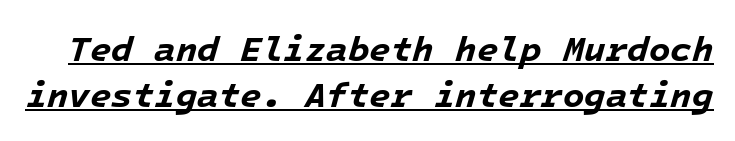
Q: Is the text bold? A: Yes.
Q: Is the text italic (slanted)? A: Yes, it leans right by about 16 degrees.
Q: Is the text underlined? A: Yes.
Q: Is the spacing between letters normal or unusually wide? A: Normal.
Q: Is the spacing between lines tight, normal or loose? A: Normal.
Q: Width (condensed, normal, or wide)? A: Normal.
Q: Stroke contrast? A: Low.
Q: x-height? A: Medium.
Q: Monospaced? A: Yes.
